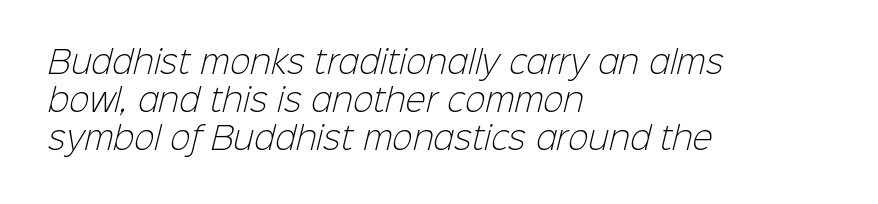
{"serif": "no", "bold": "no", "weight": "light", "width": "normal", "stroke_contrast": "low", "x_height": "medium", "monospaced": "no", "underline": "no", "align": "left", "line_spacing_ratio": 1.22, "letter_spacing": "normal", "letter_spacing_em": 0.0, "glyph_px": 31}
